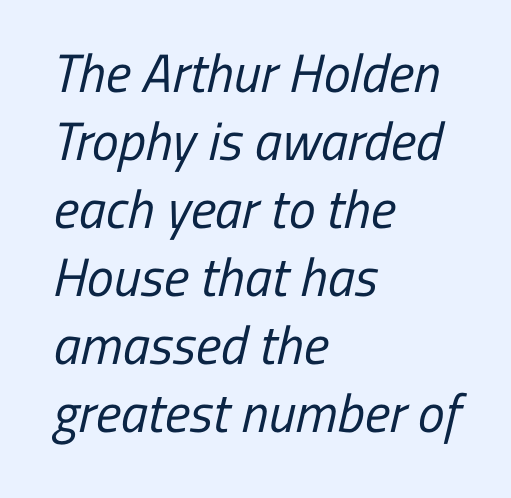
Q: Is the text bold? A: No.
Q: Is the typeface a serif or a sans-serif typeface? A: Sans-serif.
Q: Is the text underlined? A: No.
Q: How is the paragraph aligned? A: Left-aligned.
Q: Is the spacing between letters normal or unusually wide? A: Normal.
Q: Is the spacing between lines tight, normal or loose? A: Normal.
Q: Width (condensed, normal, or wide)? A: Condensed.
Q: Stroke contrast? A: Low.
Q: x-height? A: Medium.
Q: Monospaced? A: No.
